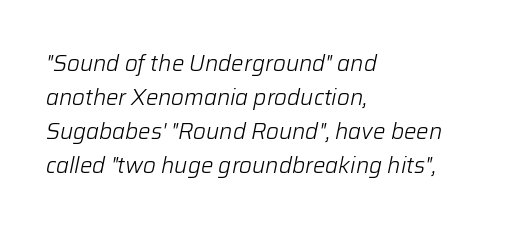
{"italic": "yes", "lean": "right", "slant_degrees": 12, "bold": "no", "underline": "no", "align": "left", "line_spacing": "normal", "line_spacing_ratio": 1.54, "letter_spacing": "normal", "letter_spacing_em": 0.0, "glyph_px": 22}
